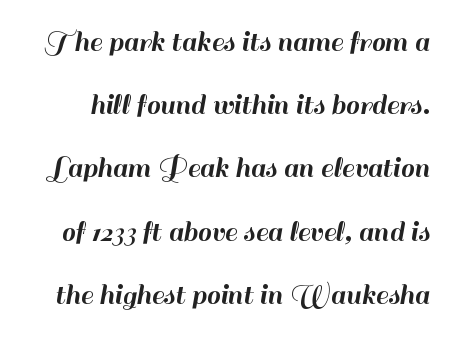
Q: Is the text italic (slanted)? A: Yes.
Q: Is the typeface a serif or a sans-serif typeface? A: Sans-serif.
Q: Is the text underlined? A: No.
Q: Is the spacing between letters normal or unusually wide? A: Normal.
Q: Is the spacing between lines tight, normal or loose? A: Loose.
Q: Width (condensed, normal, or wide)? A: Normal.
Q: Stroke contrast? A: High.
Q: x-height? A: Small.
Q: Monospaced? A: No.
